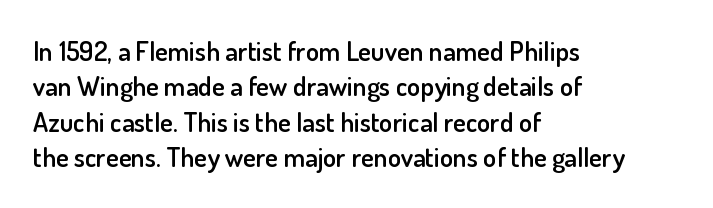
{"italic": "no", "bold": "semi", "underline": "no", "align": "left", "line_spacing": "normal", "line_spacing_ratio": 1.31, "letter_spacing": "normal", "letter_spacing_em": 0.0, "glyph_px": 27}
